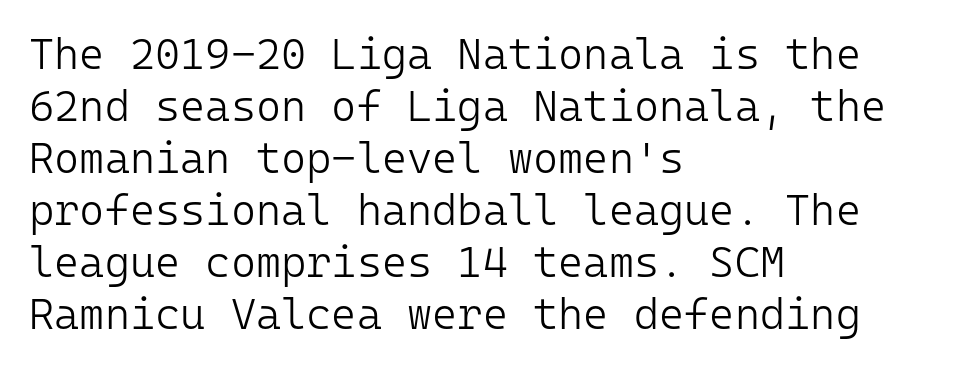
The font sits on the lighter half of the weight spectrum, regular included. Fixed-width glyphs throughout — classic coding-font behaviour. Is there any slant? The stems are plumb. The passage shown is typeset with a sans-serif family.
